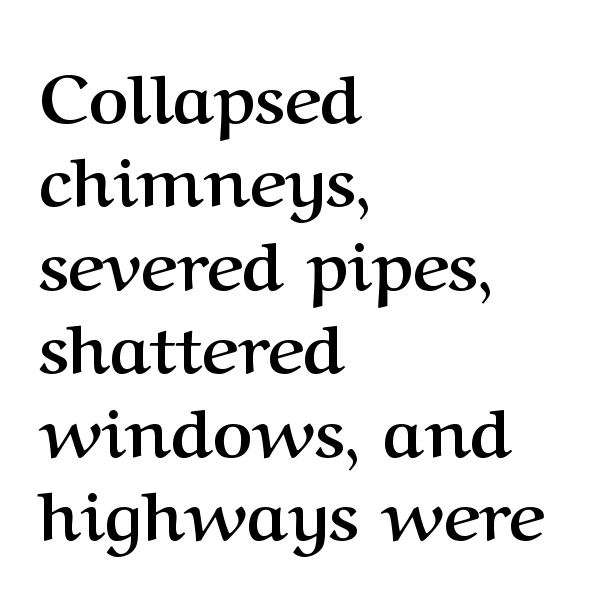
Q: Is the text bold? A: Yes.
Q: Is the text italic (slanted)? A: No, it is upright.
Q: Is the typeface a serif or a sans-serif typeface? A: Serif.
Q: Is the text underlined? A: No.
Q: How is the paragraph aligned? A: Left-aligned.
Q: Is the spacing between letters normal or unusually wide? A: Normal.
Q: Width (condensed, normal, or wide)? A: Normal.
Q: Stroke contrast? A: Medium.
Q: x-height? A: Medium.
Q: Monospaced? A: No.
